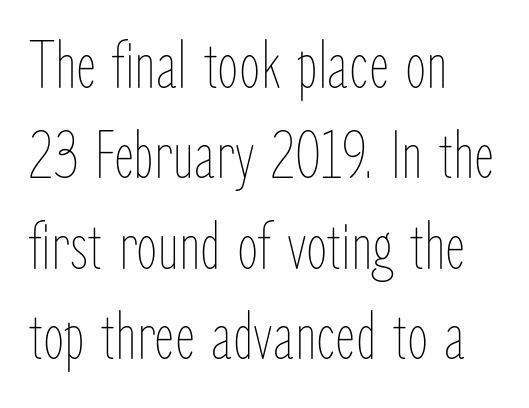
The image shows 69 px thin, condensed type, upright; set left-aligned, normal line spacing (1.31x), normal letter spacing, not underlined; low stroke contrast and a medium x-height.
